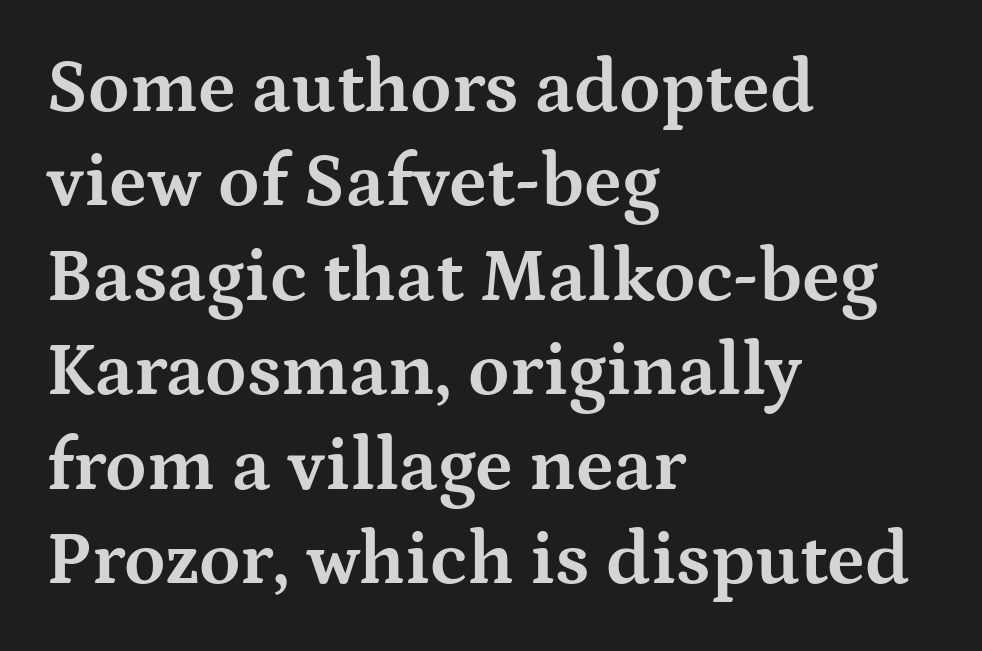
The image shows 75 px bold, wide serif type, upright; set left-aligned, normal line spacing (1.26x), normal letter spacing, not underlined; medium stroke contrast and a medium x-height.
